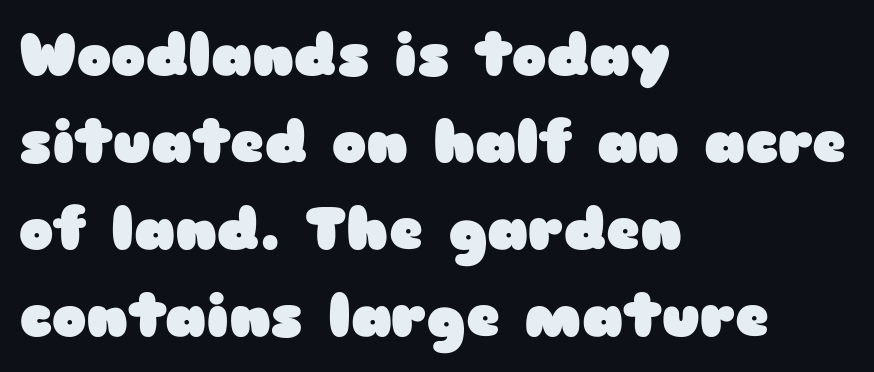
If you drew a line through each stem, it would be perfectly vertical. Students, this is bold: see how much ink each stroke carries. In CSS terms this would be text-align: left. You could not count columns in this text — the font is proportionally spaced.
